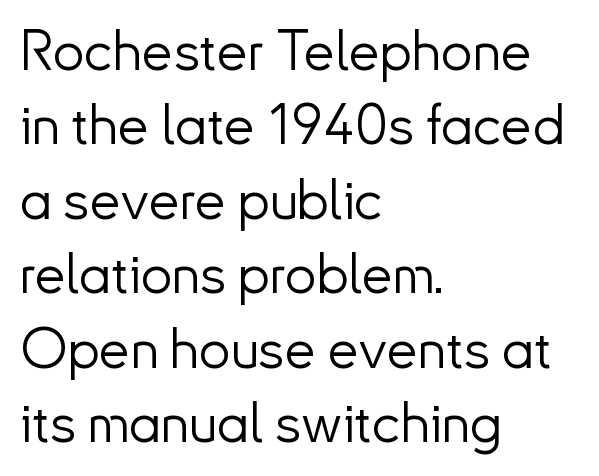
Q: Is the text bold? A: No.
Q: Is the text italic (slanted)? A: No, it is upright.
Q: Is the typeface a serif or a sans-serif typeface? A: Sans-serif.
Q: Is the text underlined? A: No.
Q: How is the paragraph aligned? A: Left-aligned.
Q: Is the spacing between letters normal or unusually wide? A: Normal.
Q: Is the spacing between lines tight, normal or loose? A: Normal.
Q: Width (condensed, normal, or wide)? A: Normal.
Q: Stroke contrast? A: Low.
Q: x-height? A: Small.
Q: Monospaced? A: No.
